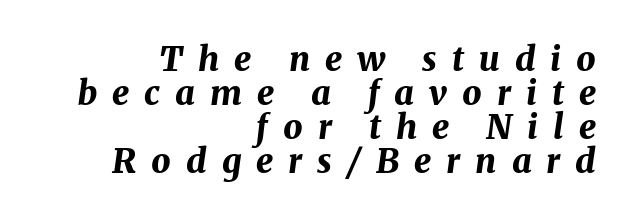
Q: Is the text bold? A: Yes.
Q: Is the text italic (slanted)? A: Yes, it leans right by about 8 degrees.
Q: Is the text underlined? A: No.
Q: How is the paragraph aligned? A: Right-aligned.
Q: Is the spacing between letters normal or unusually wide? A: Unusually wide.
Q: Is the spacing between lines tight, normal or loose? A: Tight.
Q: Width (condensed, normal, or wide)? A: Normal.
Q: Stroke contrast? A: Medium.
Q: x-height? A: Medium.
Q: Monospaced? A: No.
